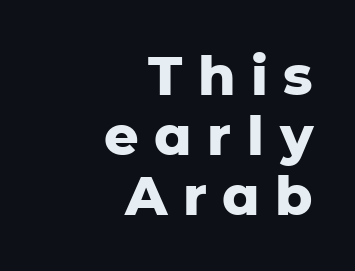
These lines huddle together more closely than default settings would place them. Looks like regular typesetting: each glyph gets only the width it needs. Heavy-handed strokes throughout: this text is bold. Glance below the letters and you will spot only blank space. One-word summary of the alignment: right. The lettering holds an erect, upright posture throughout.
